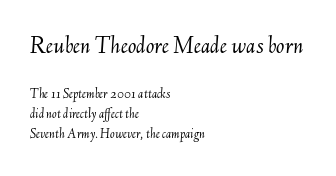
Q: Is the text bold? A: No.
Q: Is the text italic (slanted)? A: Yes, it leans right by about 6 degrees.
Q: Is the text underlined? A: No.
Q: How is the paragraph aligned? A: Left-aligned.
Q: Is the spacing between letters normal or unusually wide? A: Normal.
Q: Is the spacing between lines tight, normal or loose? A: Normal.
Q: Which block of text is set in a larger size, the first (top) or the second (bottom)? A: The first (top) one.
